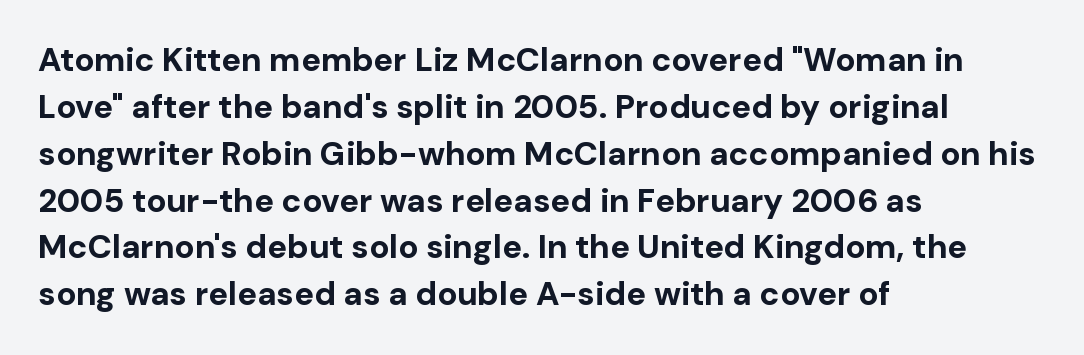
Q: Is the text bold? A: Yes.
Q: Is the text italic (slanted)? A: No, it is upright.
Q: Is the typeface a serif or a sans-serif typeface? A: Sans-serif.
Q: Is the text underlined? A: No.
Q: How is the paragraph aligned? A: Left-aligned.
Q: Is the spacing between letters normal or unusually wide? A: Normal.
Q: Is the spacing between lines tight, normal or loose? A: Normal.
Q: Width (condensed, normal, or wide)? A: Normal.
Q: Stroke contrast? A: Low.
Q: x-height? A: Medium.
Q: Monospaced? A: No.
